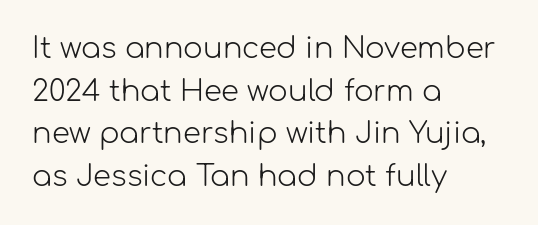
Q: Is the text bold? A: No.
Q: Is the text italic (slanted)? A: No, it is upright.
Q: Is the typeface a serif or a sans-serif typeface? A: Sans-serif.
Q: Is the text underlined? A: No.
Q: How is the paragraph aligned? A: Left-aligned.
Q: Is the spacing between letters normal or unusually wide? A: Normal.
Q: Is the spacing between lines tight, normal or loose? A: Normal.
Q: Width (condensed, normal, or wide)? A: Normal.
Q: Stroke contrast? A: Low.
Q: x-height? A: Medium.
Q: Monospaced? A: No.
